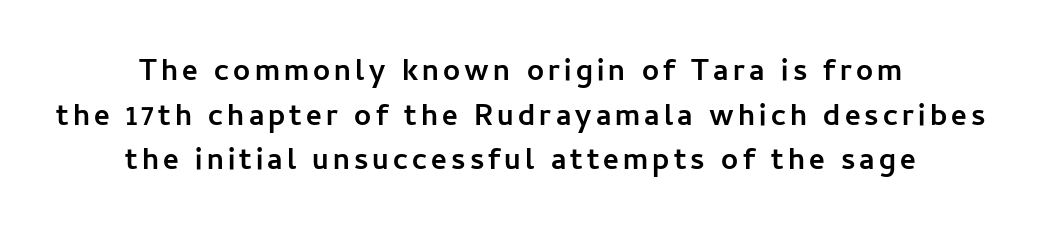
The image shows 30 px semibold sans-serif type, upright; set centered, normal line spacing (1.49x), not underlined; low stroke contrast and a medium x-height.
